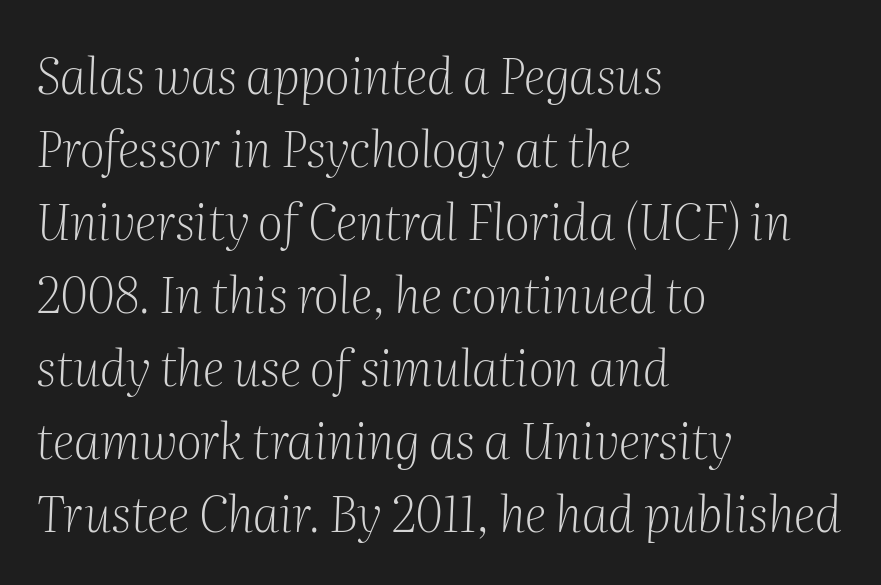
Q: Is the text bold? A: No.
Q: Is the text italic (slanted)? A: Yes, it leans right by about 2 degrees.
Q: Is the typeface a serif or a sans-serif typeface? A: Serif.
Q: Is the text underlined? A: No.
Q: How is the paragraph aligned? A: Left-aligned.
Q: Is the spacing between letters normal or unusually wide? A: Normal.
Q: Is the spacing between lines tight, normal or loose? A: Normal.
Q: Width (condensed, normal, or wide)? A: Normal.
Q: Stroke contrast? A: Medium.
Q: x-height? A: Medium.
Q: Monospaced? A: No.
